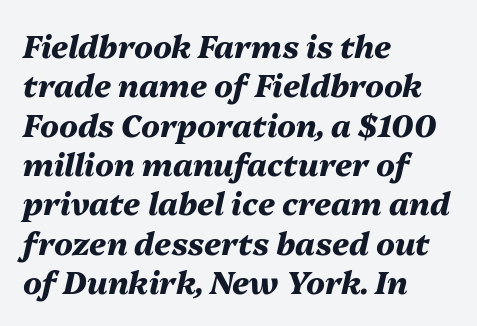
The rendering uses natural spacing where letterforms have individual widths. The gap between lines stays unmarked. These words are printed bold, with thick strokes throughout. It's the slanting kind of type.
